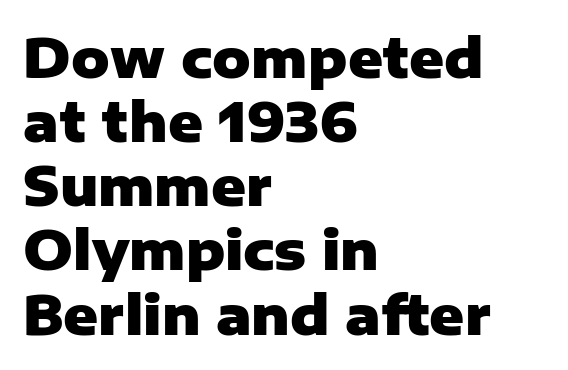
It's the straight-up-and-down kind of type. Strokes here are thick enough to call this a true bold. Typographically, this falls in the sans-serif category. Spacing verdict: proportional, widths tailored to each character. The specimen omits any rule beneath the text block's lines. The rag falls on the right side of this text block.
